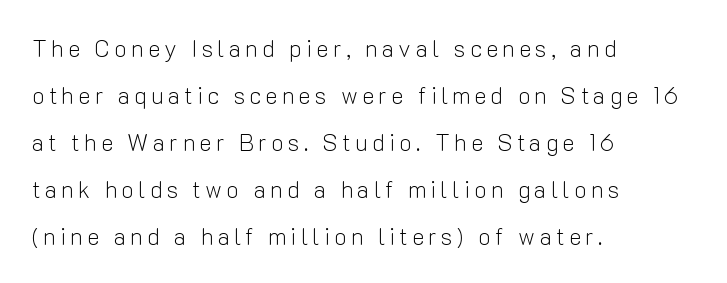
Any mark beneath the type? The region is blank. The cut favours lightness, reaching ordinary text weight at its darkest. The font's upright variant was chosen for this text. The compositor pushed each line to the left boundary.
